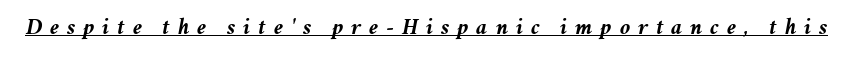
Q: Is the text bold? A: Yes.
Q: Is the text italic (slanted)? A: Yes, it leans right by about 11 degrees.
Q: Is the text underlined? A: Yes.
Q: Is the spacing between letters normal or unusually wide? A: Unusually wide.
